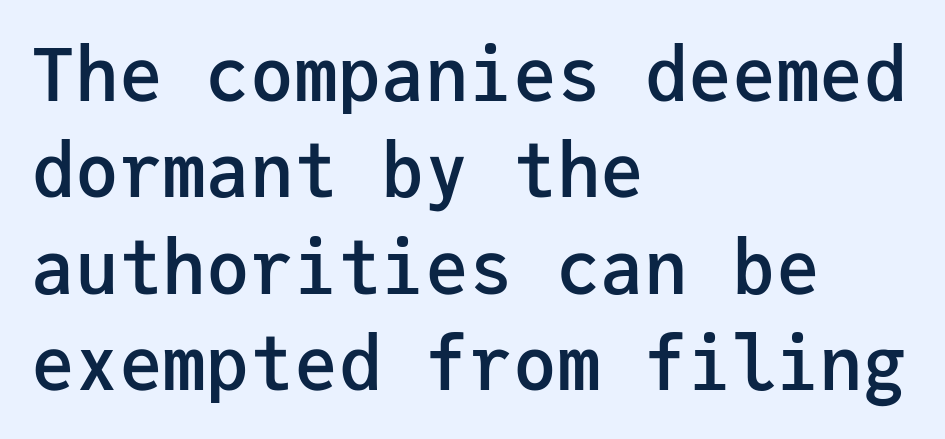
{"serif": "no", "italic": "no", "bold": "semi", "weight": "semibold", "width": "normal", "stroke_contrast": "low", "x_height": "medium", "monospaced": "yes", "underline": "no", "align": "left", "line_spacing": "normal", "line_spacing_ratio": 1.32, "letter_spacing": "normal", "letter_spacing_em": 0.0, "glyph_px": 73}
